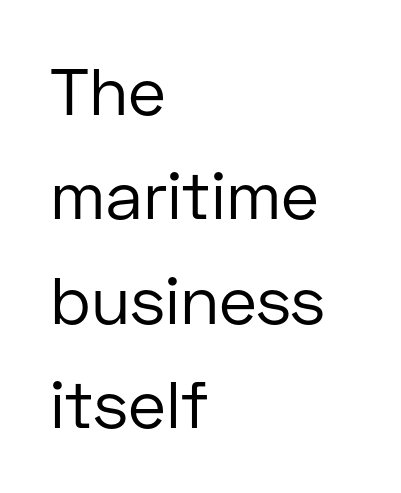
The image shows 66 px regular-weight sans-serif type, upright; set left-aligned, normal line spacing (1.58x), normal letter spacing, not underlined; low stroke contrast and a medium x-height.
